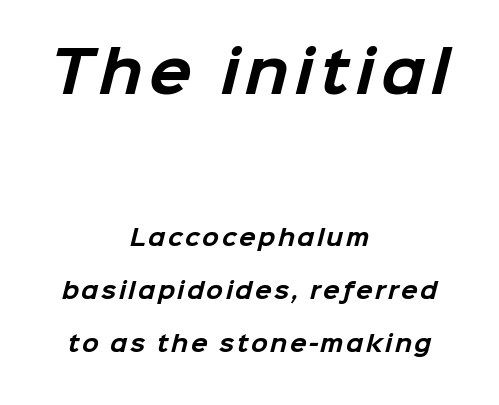
Q: Is the text bold? A: Yes.
Q: Is the typeface a serif or a sans-serif typeface? A: Sans-serif.
Q: Is the text underlined? A: No.
Q: How is the paragraph aligned? A: Centered.
Q: Is the spacing between lines tight, normal or loose? A: Loose.
Q: Which block of text is set in a larger size, the first (top) or the second (bottom)? A: The first (top) one.
Q: Width (condensed, normal, or wide)? A: Normal.
Q: Stroke contrast? A: Low.
Q: x-height? A: Medium.
Q: Monospaced? A: No.
